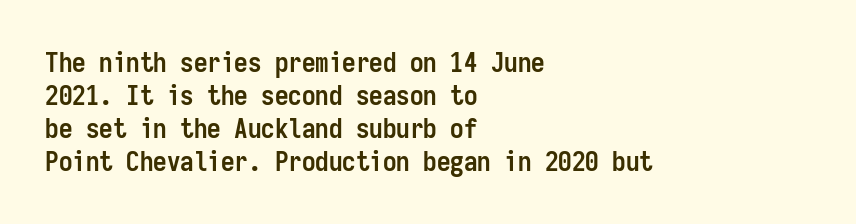
The image shows 27 px bold type, upright; set left-aligned, line spacing 1.22x, normal letter spacing, not underlined.
